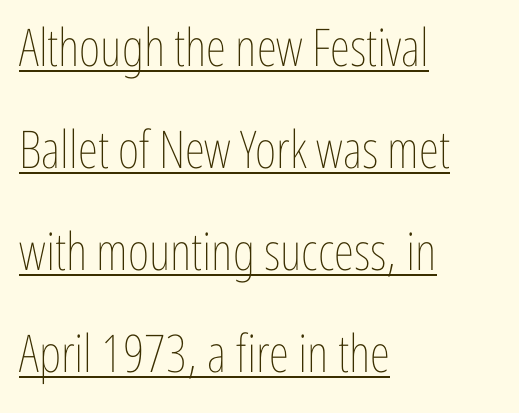
{"italic": "no", "bold": "no", "weight": "thin", "width": "condensed", "stroke_contrast": "low", "x_height": "medium", "monospaced": "no", "underline": "yes", "align": "left", "line_spacing": "loose", "line_spacing_ratio": 1.96, "letter_spacing": "normal", "letter_spacing_em": 0.0, "glyph_px": 52}
